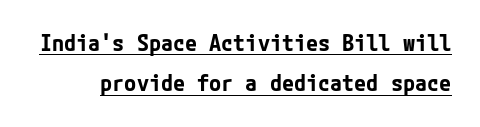
The image shows 22 px bold type, upright; set line spacing 1.84x, normal letter spacing, underlined.
